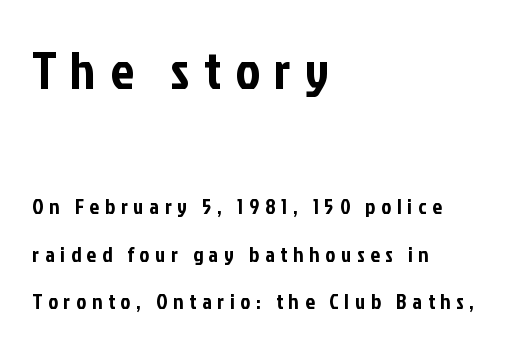
{"serif": "no", "italic": "no", "width": "condensed", "stroke_contrast": "low", "x_height": "medium", "monospaced": "no", "underline": "no", "align": "left", "line_spacing": "loose", "line_spacing_ratio": 2.26, "letter_spacing": "wide", "letter_spacing_em": 0.28, "larger_block": "first", "size_ratio": 2.48, "glyph_px": 52}
